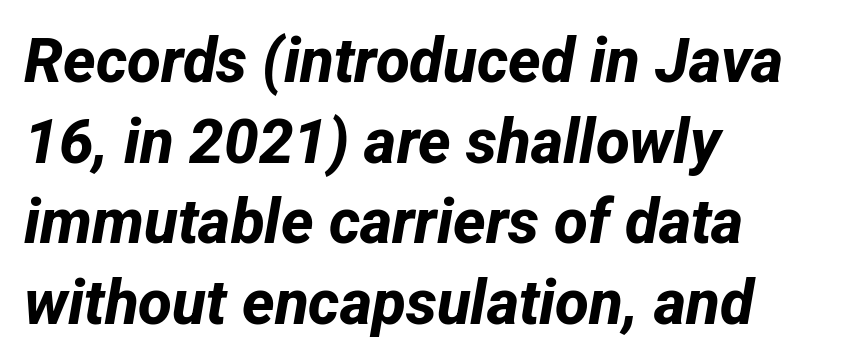
The image shows 62 px bold sans-serif type; set left-aligned, normal line spacing (1.3x), normal letter spacing, not underlined; low stroke contrast and a medium x-height.
